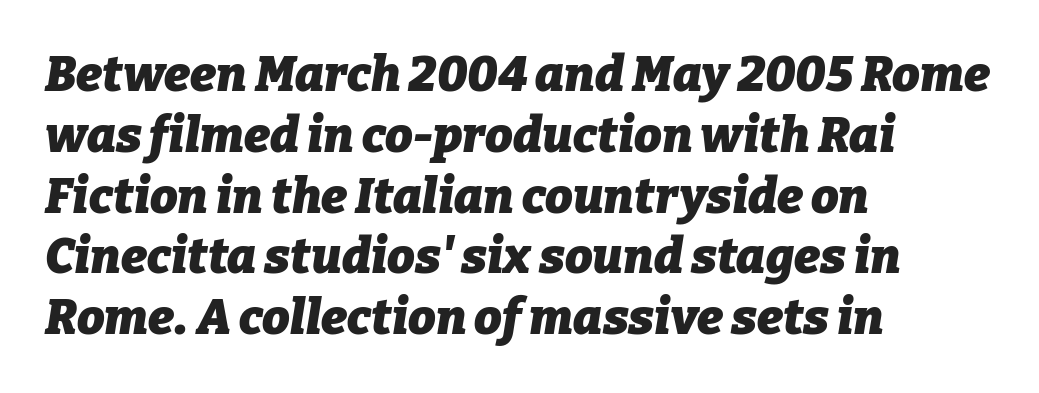
{"italic": "yes", "lean": "right", "slant_degrees": 9, "bold": "yes", "weight": "heavy", "width": "normal", "stroke_contrast": "low", "x_height": "medium", "monospaced": "no", "underline": "no", "align": "left", "line_spacing_ratio": 1.24, "letter_spacing": "normal", "letter_spacing_em": 0.0, "glyph_px": 49}
